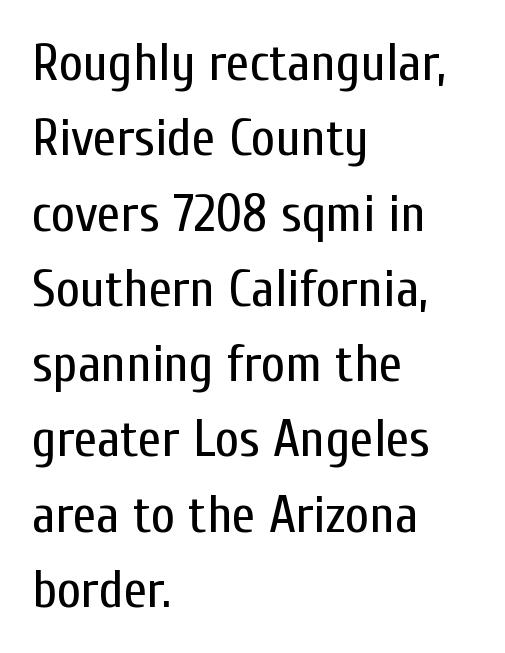
The image shows 53 px regular-weight, condensed sans-serif type, upright; set left-aligned, normal line spacing (1.42x), normal letter spacing, not underlined; low stroke contrast and a medium x-height.
